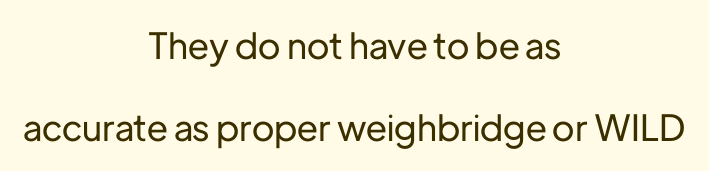
The image shows 36 px sans-serif type, upright; set centered, loose line spacing (2.28x), normal letter spacing, not underlined; low stroke contrast and a medium x-height.
